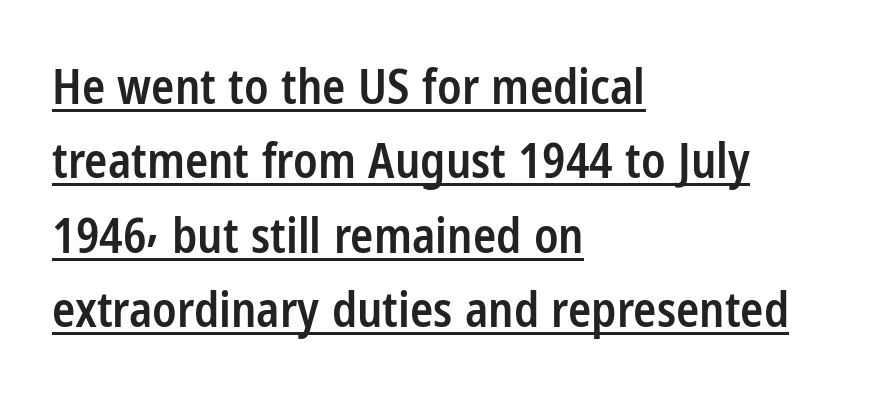
{"serif": "no", "italic": "no", "bold": "semi", "weight": "semibold", "width": "condensed", "stroke_contrast": "low", "x_height": "medium", "monospaced": "no", "underline": "yes", "align": "left", "line_spacing": "normal", "line_spacing_ratio": 1.55, "letter_spacing": "normal", "letter_spacing_em": 0.0, "glyph_px": 48}
